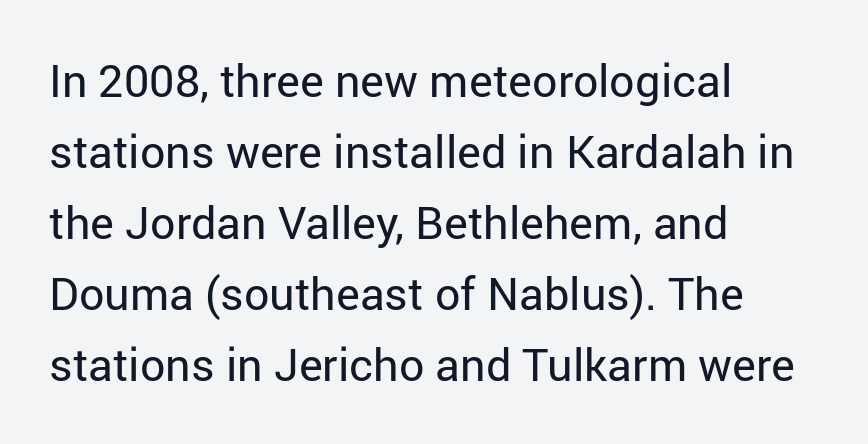
The image shows 45 px regular-weight sans-serif type, upright; set left-aligned, normal line spacing (1.58x), normal letter spacing, not underlined; low stroke contrast and a medium x-height.
